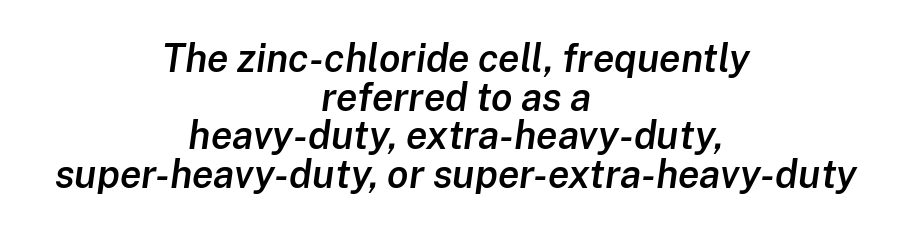
The image shows 39 px semibold type, italic (leaning right); set centered, tight line spacing (0.99x), normal letter spacing, not underlined; low stroke contrast and a medium x-height.
